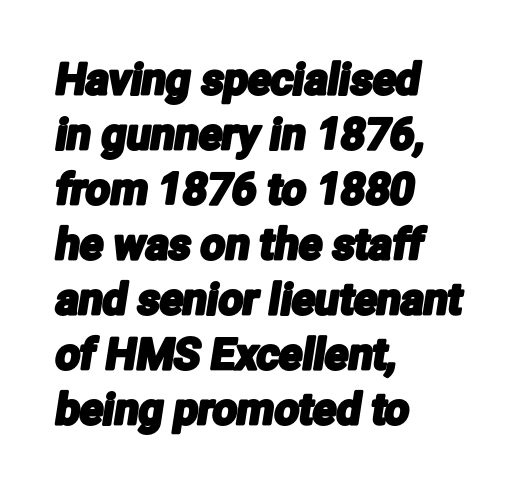
Q: Is the typeface a serif or a sans-serif typeface? A: Sans-serif.
Q: Is the text underlined? A: No.
Q: How is the paragraph aligned? A: Left-aligned.
Q: Is the spacing between letters normal or unusually wide? A: Normal.
Q: Is the spacing between lines tight, normal or loose? A: Normal.
Q: Width (condensed, normal, or wide)? A: Condensed.
Q: Stroke contrast? A: Low.
Q: x-height? A: Medium.
Q: Monospaced? A: No.
